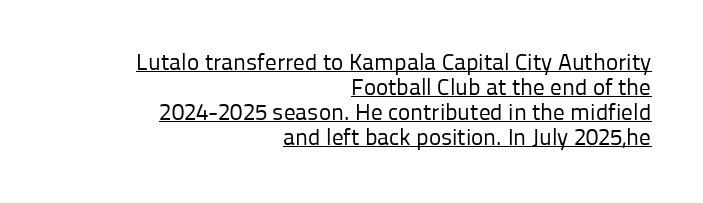
The image shows 23 px text type, upright; set right-aligned, tight line spacing (1.08x), normal letter spacing, underlined.
